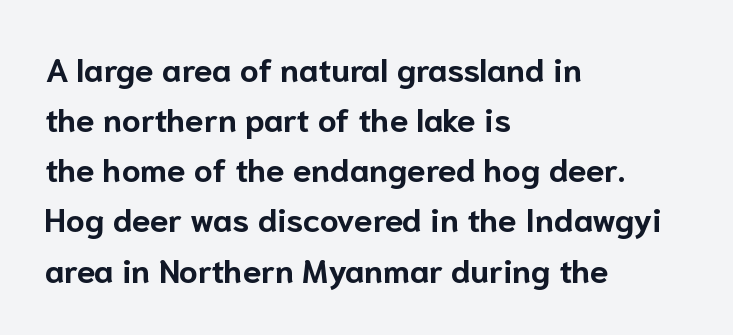
Q: Is the text bold? A: Yes.
Q: Is the text italic (slanted)? A: No, it is upright.
Q: Is the typeface a serif or a sans-serif typeface? A: Sans-serif.
Q: Is the text underlined? A: No.
Q: How is the paragraph aligned? A: Left-aligned.
Q: Is the spacing between letters normal or unusually wide? A: Normal.
Q: Is the spacing between lines tight, normal or loose? A: Normal.
Q: Width (condensed, normal, or wide)? A: Normal.
Q: Stroke contrast? A: Low.
Q: x-height? A: Medium.
Q: Monospaced? A: No.
